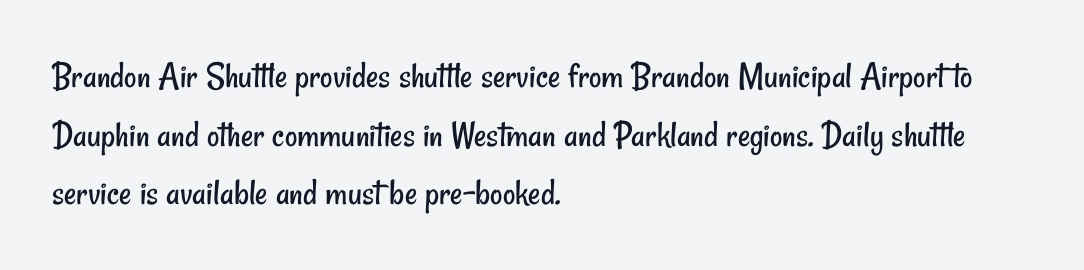
{"serif": "no", "bold": "no", "weight": "regular", "width": "condensed", "stroke_contrast": "low", "x_height": "small", "monospaced": "no", "underline": "no", "align": "left", "line_spacing": "normal", "line_spacing_ratio": 1.54, "letter_spacing": "normal", "letter_spacing_em": 0.0, "glyph_px": 38}
